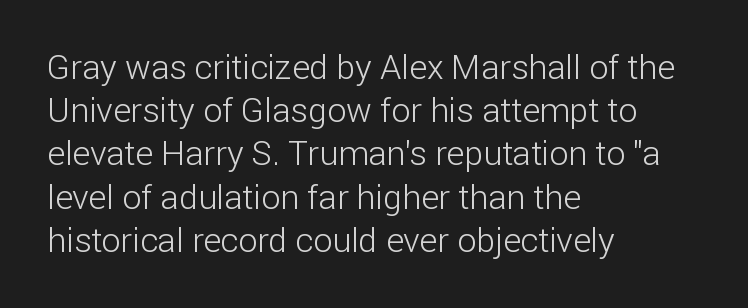
The image shows 34 px light sans-serif type, upright; set left-aligned, normal line spacing (1.27x), normal letter spacing, not underlined; low stroke contrast and a medium x-height.
